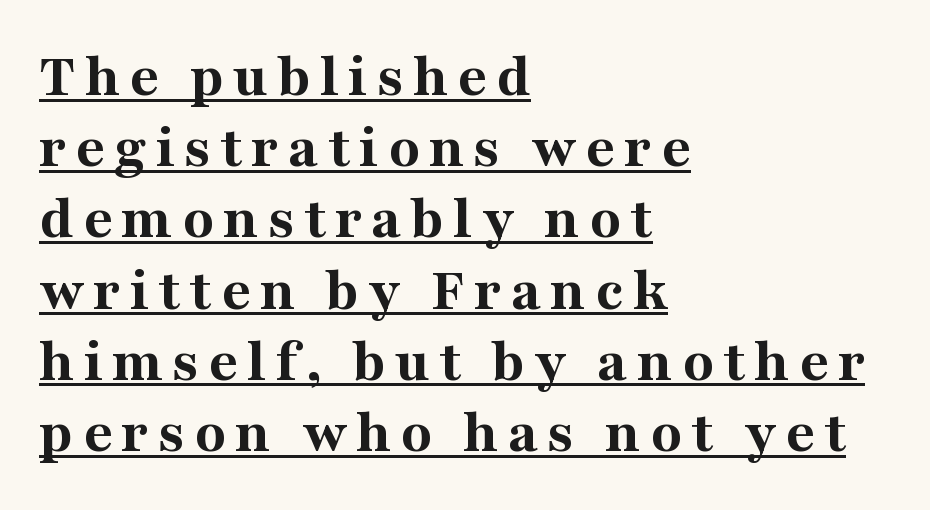
Q: Is the text bold? A: Yes.
Q: Is the text italic (slanted)? A: No, it is upright.
Q: Is the typeface a serif or a sans-serif typeface? A: Serif.
Q: Is the text underlined? A: Yes.
Q: How is the paragraph aligned? A: Left-aligned.
Q: Is the spacing between lines tight, normal or loose? A: Tight.
Q: Width (condensed, normal, or wide)? A: Normal.
Q: Stroke contrast? A: Medium.
Q: x-height? A: Medium.
Q: Monospaced? A: No.
